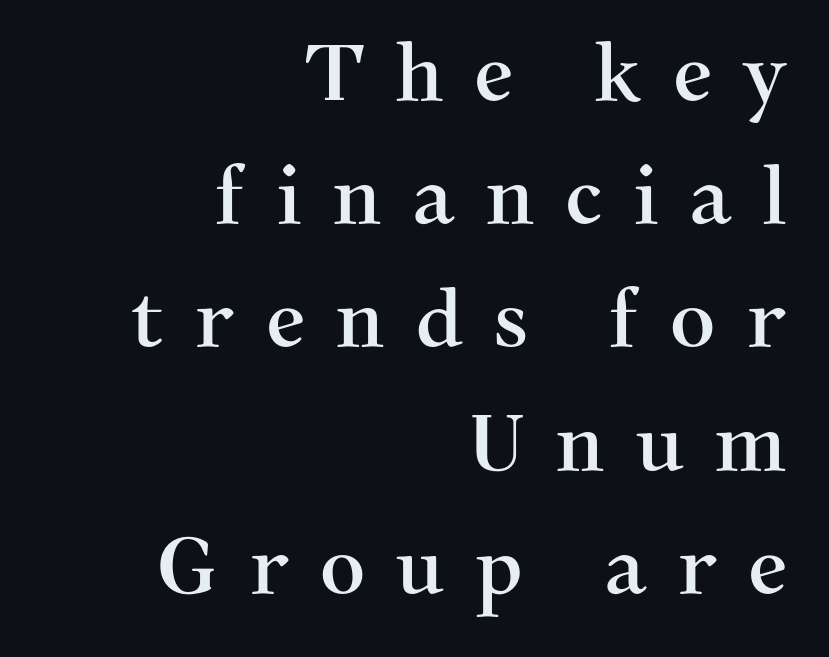
The image shows 79 px serif type, upright; set right-aligned, normal line spacing (1.56x), unusually wide letter spacing (+0.38 em), not underlined; medium stroke contrast and a medium x-height.
